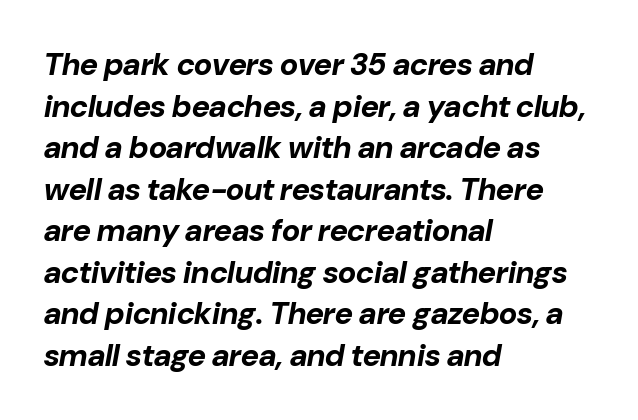
Q: Is the text bold? A: Yes.
Q: Is the text italic (slanted)? A: Yes, it leans right by about 10 degrees.
Q: Is the text underlined? A: No.
Q: How is the paragraph aligned? A: Left-aligned.
Q: Is the spacing between letters normal or unusually wide? A: Normal.
Q: Is the spacing between lines tight, normal or loose? A: Normal.
Q: Width (condensed, normal, or wide)? A: Normal.
Q: Stroke contrast? A: Low.
Q: x-height? A: Medium.
Q: Monospaced? A: No.
